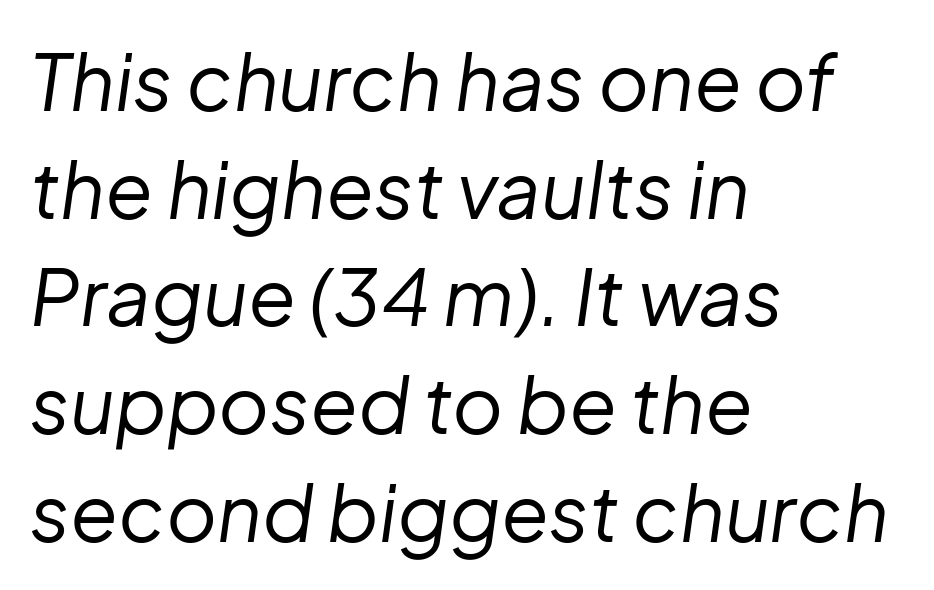
The image shows 78 px regular-weight type, italic (leaning right); set left-aligned, normal line spacing (1.38x), normal letter spacing, not underlined; low stroke contrast and a medium x-height.
